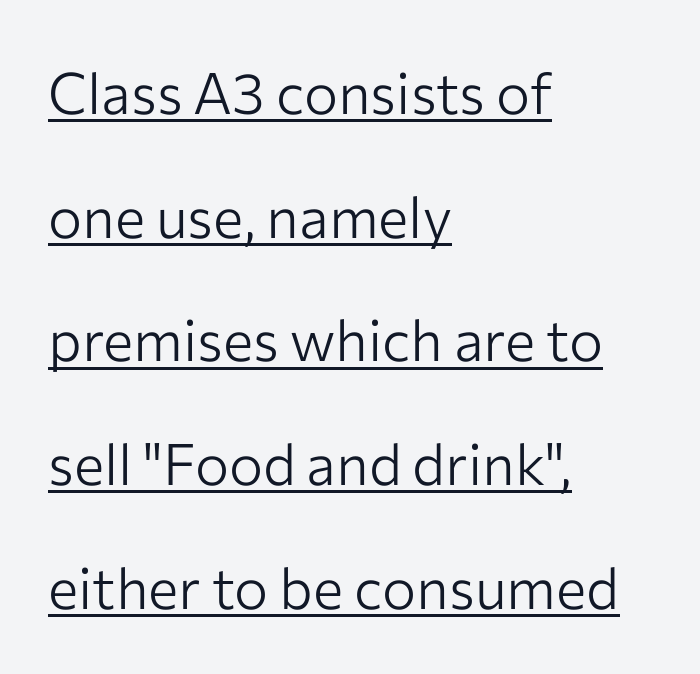
The image shows 57 px light sans-serif type, upright; set left-aligned, loose line spacing (2.17x), normal letter spacing, underlined; low stroke contrast and a medium x-height.
